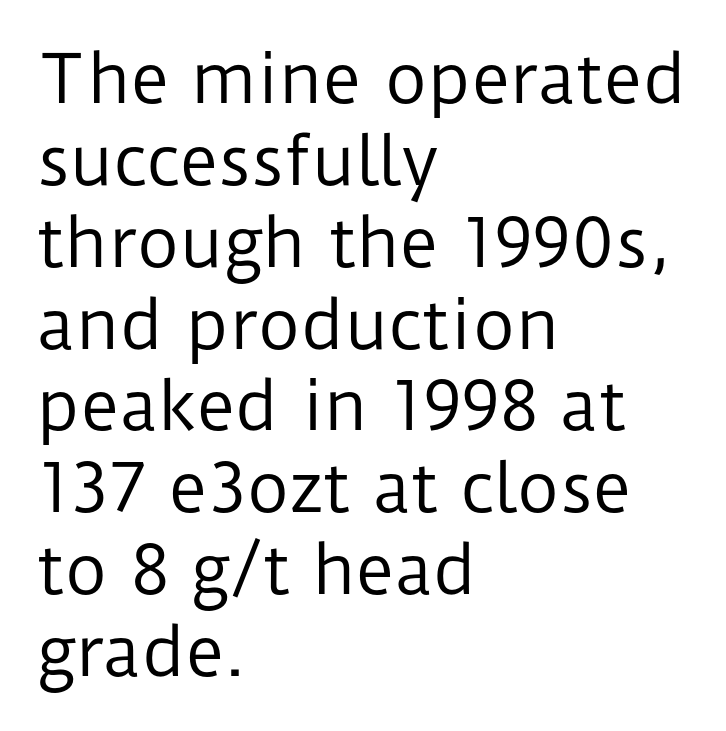
Serifs: no, the terminals of the letterforms are clean. A typesetter would call this proportional, since set widths differ per character. Any mark beneath the type? The region is blank. The gaps between neighbouring characters are ordinary and unremarkable.
